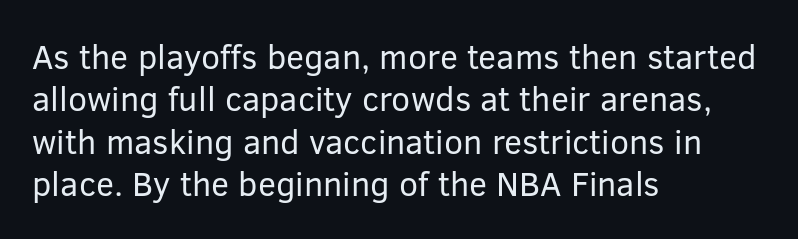
{"serif": "no", "italic": "no", "bold": "no", "weight": "regular", "width": "normal", "stroke_contrast": "low", "x_height": "medium", "monospaced": "no", "underline": "no", "align": "left", "line_spacing": "normal", "line_spacing_ratio": 1.25, "letter_spacing": "normal", "letter_spacing_em": 0.0, "glyph_px": 34}
